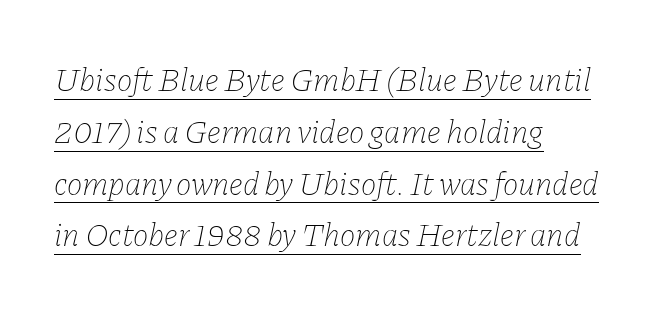
{"italic": "yes", "lean": "right", "slant_degrees": 11, "bold": "no", "weight": "thin", "width": "normal", "stroke_contrast": "low", "x_height": "medium", "monospaced": "no", "underline": "yes", "align": "left", "line_spacing": "normal", "line_spacing_ratio": 1.57, "letter_spacing": "normal", "letter_spacing_em": 0.0, "glyph_px": 33}
